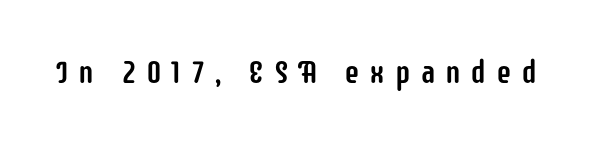
Varying glyph widths throughout — classic text-font behaviour. Glance below the letters and you will spot only blank space. The passage shown has open, widely tracked lettering throughout. Typographically, this falls in the sans-serif category. Unlike italic type, these characters show no tilt at all.
